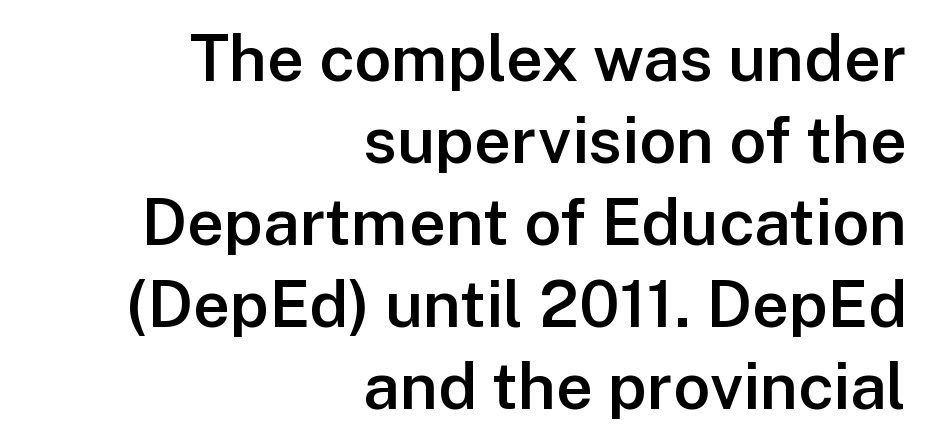
The image shows 65 px semibold sans-serif type, upright; set right-aligned, normal line spacing (1.26x), normal letter spacing, not underlined; low stroke contrast and a medium x-height.
